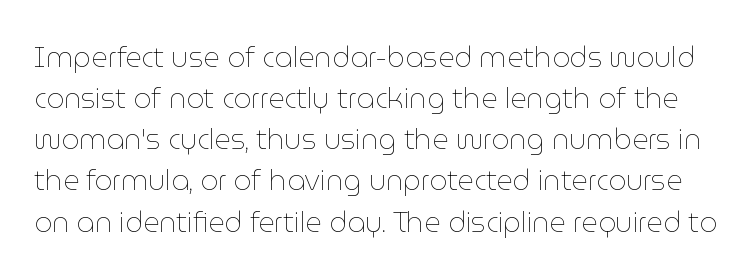
The image shows 28 px thin type, upright; set normal line spacing (1.47x), normal letter spacing, not underlined; low stroke contrast and a medium x-height.
